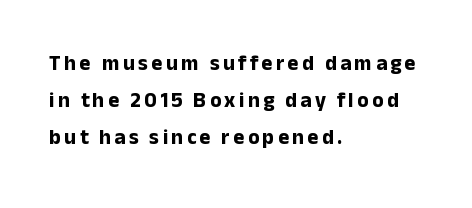
Q: Is the text bold? A: Yes.
Q: Is the text italic (slanted)? A: No, it is upright.
Q: Is the text underlined? A: No.
Q: How is the paragraph aligned? A: Left-aligned.
